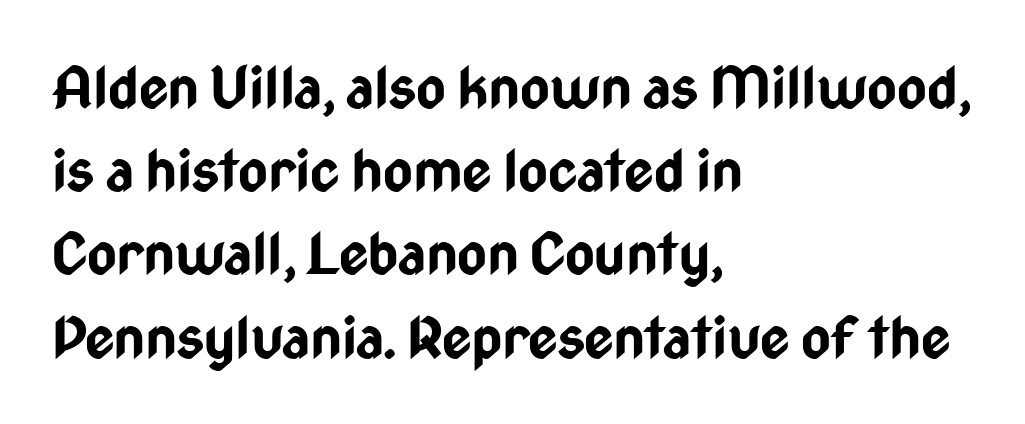
This sample uses plain, unmodified letter spacing. The rows are spaced the way most documents space them. The zone under the glyphs is completely vacant. The paragraph shown leans on its left margin. The rendering uses natural spacing where letterforms have individual widths.
